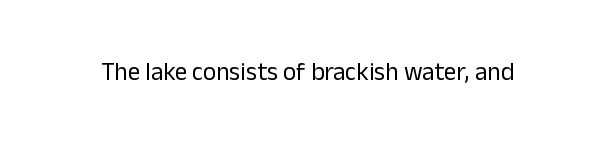
The image shows 25 px text type, upright; set normal letter spacing, not underlined.
